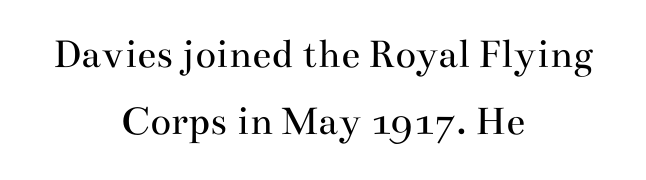
{"serif": "yes", "italic": "no", "bold": "no", "weight": "regular", "width": "wide", "stroke_contrast": "medium", "x_height": "small", "monospaced": "no", "underline": "no", "align": "center", "line_spacing": "normal", "line_spacing_ratio": 1.56, "letter_spacing": "normal", "letter_spacing_em": 0.0, "glyph_px": 43}
